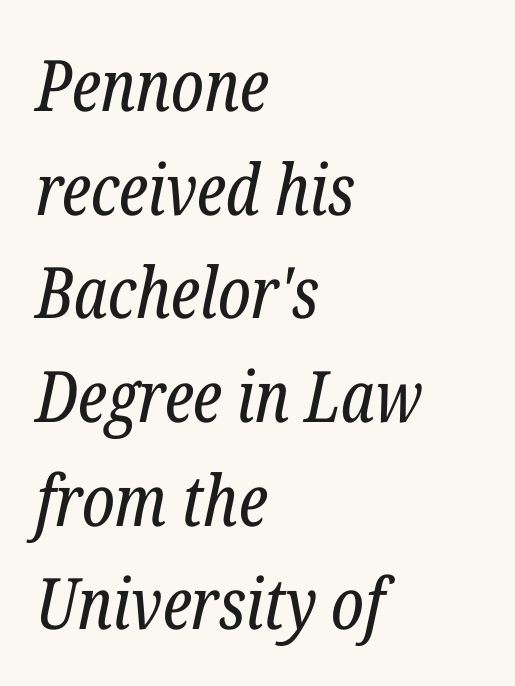
The image shows 71 px regular-weight, condensed serif type, italic (leaning right); set left-aligned, normal line spacing (1.46x), normal letter spacing, not underlined; low stroke contrast and a medium x-height.
